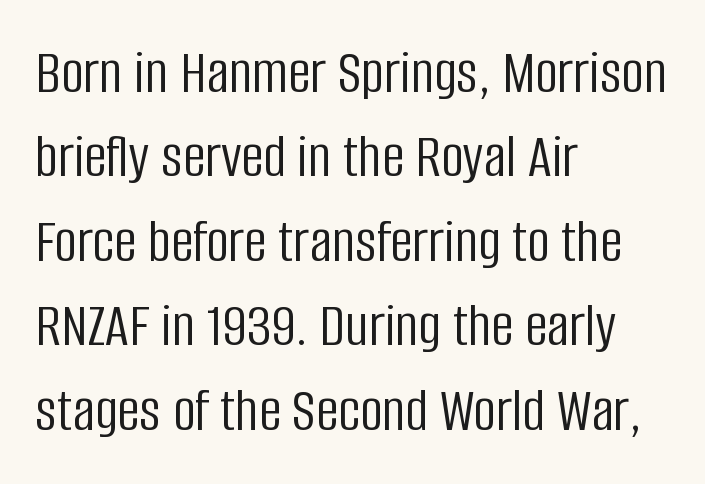
The image shows 63 px light, condensed sans-serif type, upright; set left-aligned, normal line spacing (1.34x), normal letter spacing, not underlined; low stroke contrast and a large x-height.
